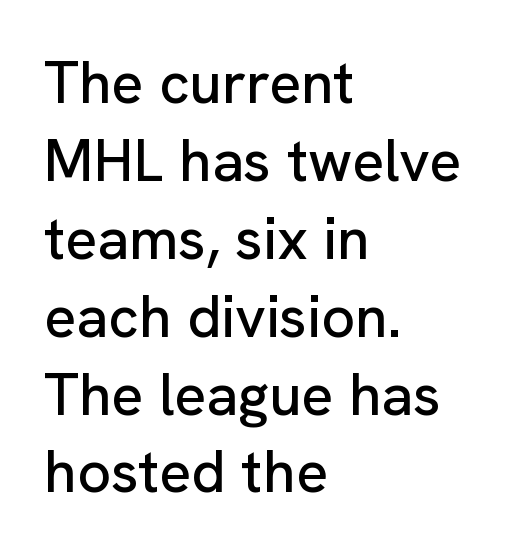
Think of a printed novel: that variable character pitch is what you see here. Italic? Not at all — the glyphs are vertical. The tracking reads as untouched default to a designer's eye. Underlining? Definitely not there. Is the block centered? No — it sits flush against the left margin. Leading: standard.
